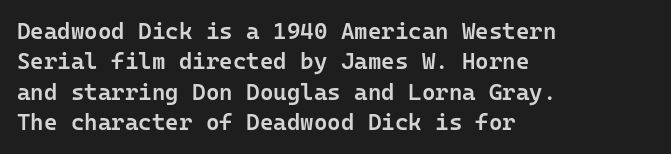
The space between consecutive lines is moderate. Each glyph is drawn with semibold strokes, heavier than normal yet not fully bold. Casual observation: everything's shoved over to the left. Letters rest on an invisible, unmarked baseline. It's the straight-up-and-down kind of type. Standard letterfit; no display-style spreading of the glyphs.
